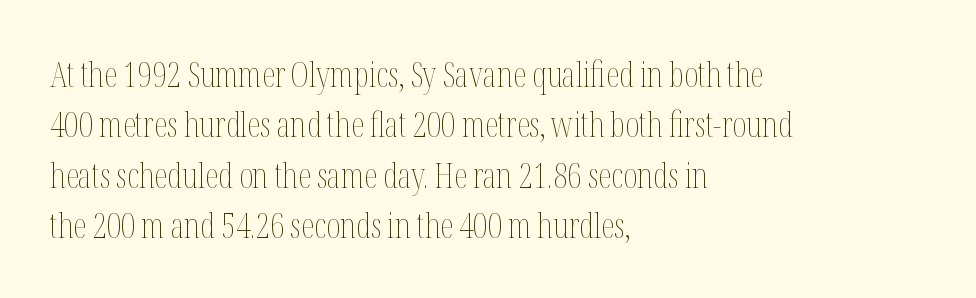
{"italic": "no", "bold": "no", "weight": "thin", "width": "condensed", "stroke_contrast": "medium", "x_height": "medium", "monospaced": "no", "underline": "no", "align": "left", "line_spacing": "normal", "line_spacing_ratio": 1.48, "letter_spacing": "normal", "letter_spacing_em": 0.0, "glyph_px": 34}
